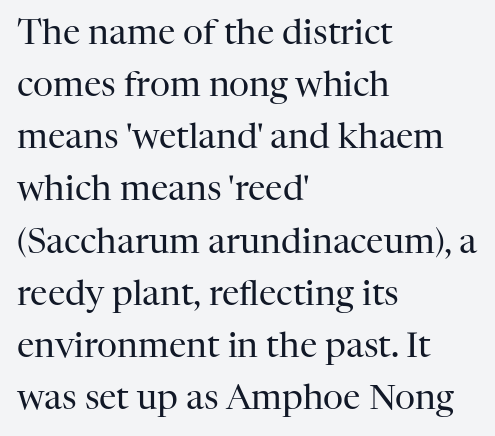
Q: Is the text bold? A: No.
Q: Is the text italic (slanted)? A: No, it is upright.
Q: Is the typeface a serif or a sans-serif typeface? A: Serif.
Q: Is the text underlined? A: No.
Q: How is the paragraph aligned? A: Left-aligned.
Q: Is the spacing between letters normal or unusually wide? A: Normal.
Q: Is the spacing between lines tight, normal or loose? A: Normal.
Q: Width (condensed, normal, or wide)? A: Normal.
Q: Stroke contrast? A: High.
Q: x-height? A: Medium.
Q: Monospaced? A: No.
